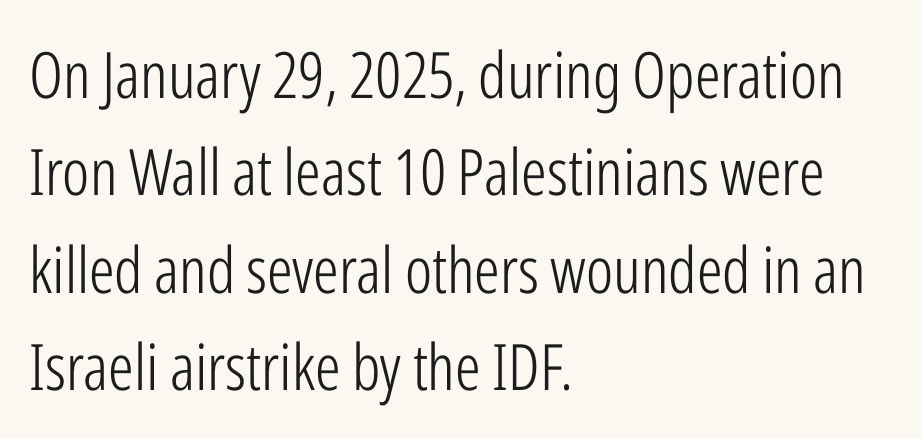
Unlike italic type, these characters show no tilt at all. A bare baseline throughout the passage. The rag falls on the right side of this text block. The designer left line spacing at the default. No heavy texture on the line: the type isn't bold.
